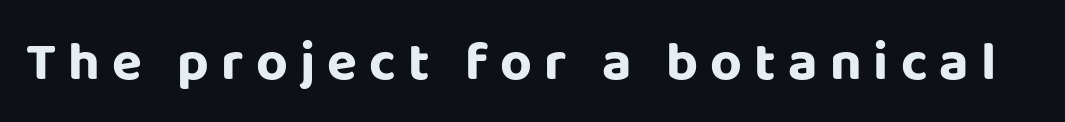
{"serif": "no", "italic": "no", "width": "normal", "stroke_contrast": "low", "x_height": "large", "monospaced": "no", "underline": "no", "letter_spacing": "wide", "letter_spacing_em": 0.22, "glyph_px": 55}
